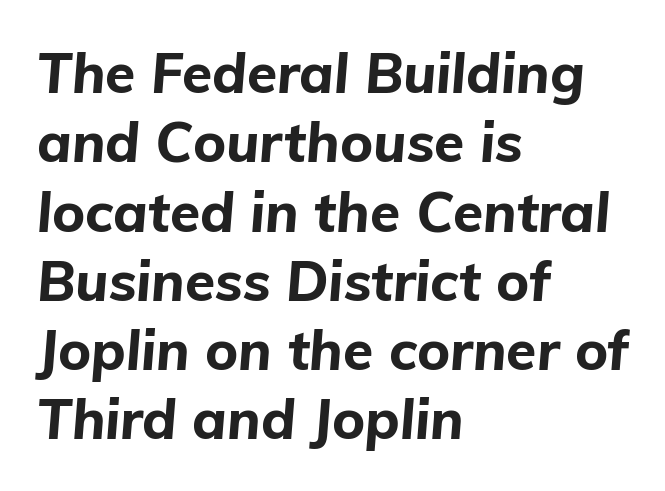
Q: Is the text bold? A: Yes.
Q: Is the text italic (slanted)? A: Yes, it leans right by about 5 degrees.
Q: Is the text underlined? A: No.
Q: How is the paragraph aligned? A: Left-aligned.
Q: Is the spacing between letters normal or unusually wide? A: Normal.
Q: Is the spacing between lines tight, normal or loose? A: Normal.
Q: Width (condensed, normal, or wide)? A: Normal.
Q: Stroke contrast? A: Low.
Q: x-height? A: Medium.
Q: Monospaced? A: No.
